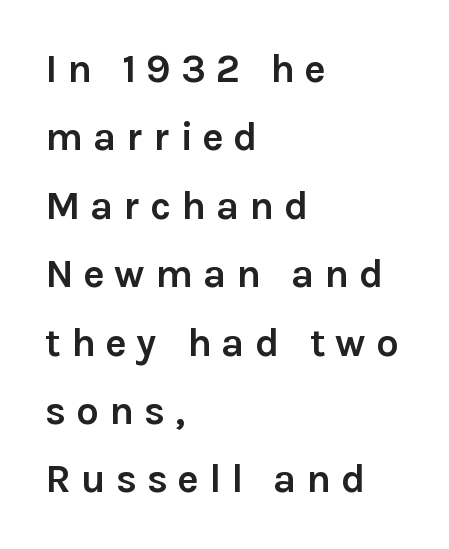
The image shows 40 px semibold sans-serif type, upright; set left-aligned, line spacing 1.71x, unusually wide letter spacing (+0.25 em), not underlined; a medium x-height.
